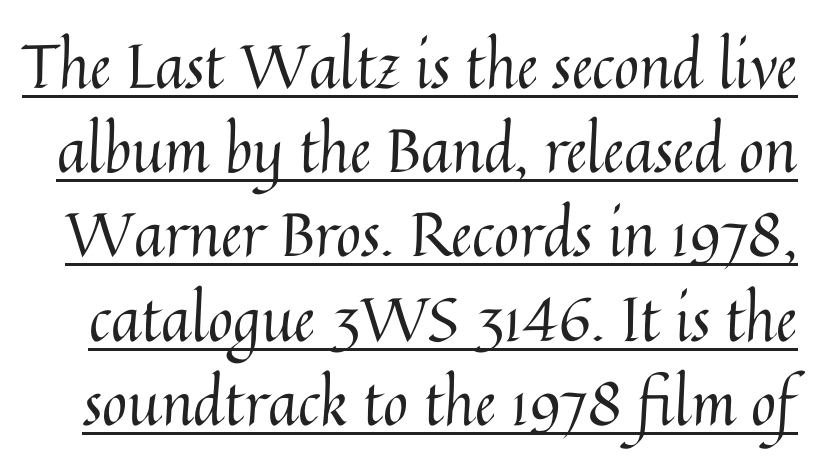
{"bold": "no", "weight": "regular", "width": "normal", "stroke_contrast": "medium", "x_height": "medium", "monospaced": "no", "underline": "yes", "line_spacing": "normal", "line_spacing_ratio": 1.38, "letter_spacing": "normal", "letter_spacing_em": 0.0, "glyph_px": 61}
